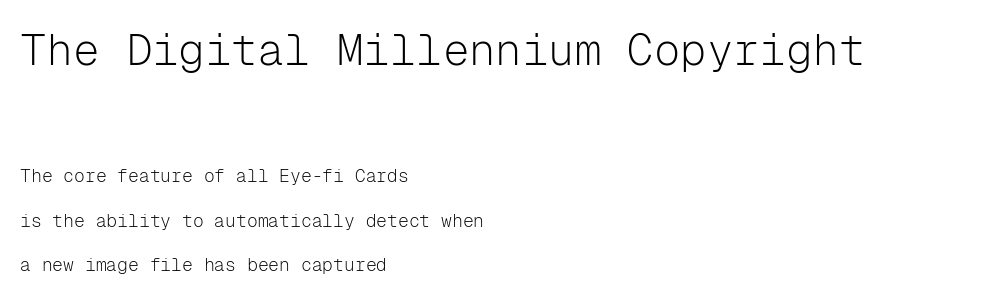
Q: Is the text bold? A: No.
Q: Is the text italic (slanted)? A: No, it is upright.
Q: Is the typeface a serif or a sans-serif typeface? A: Sans-serif.
Q: Is the text underlined? A: No.
Q: How is the paragraph aligned? A: Left-aligned.
Q: Is the spacing between letters normal or unusually wide? A: Normal.
Q: Is the spacing between lines tight, normal or loose? A: Loose.
Q: Which block of text is set in a larger size, the first (top) or the second (bottom)? A: The first (top) one.
Q: Width (condensed, normal, or wide)? A: Normal.
Q: Stroke contrast? A: Low.
Q: x-height? A: Medium.
Q: Monospaced? A: Yes.
